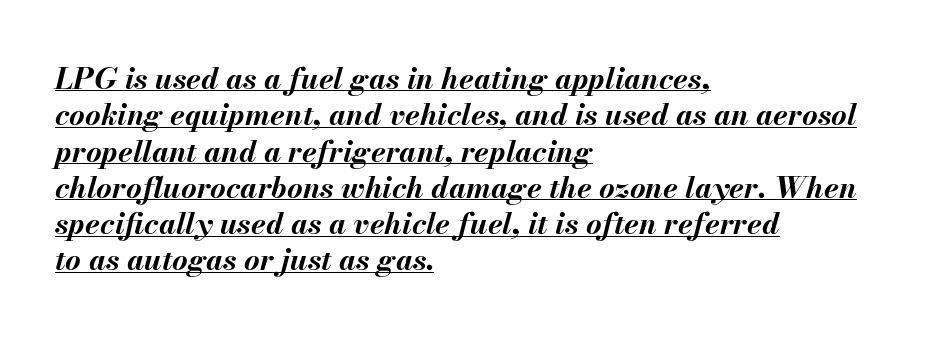
Q: Is the text bold? A: Yes.
Q: Is the text italic (slanted)? A: Yes, it leans right by about 13 degrees.
Q: Is the text underlined? A: Yes.
Q: How is the paragraph aligned? A: Left-aligned.
Q: Is the spacing between letters normal or unusually wide? A: Normal.
Q: Width (condensed, normal, or wide)? A: Normal.
Q: Stroke contrast? A: Medium.
Q: x-height? A: Small.
Q: Monospaced? A: No.
